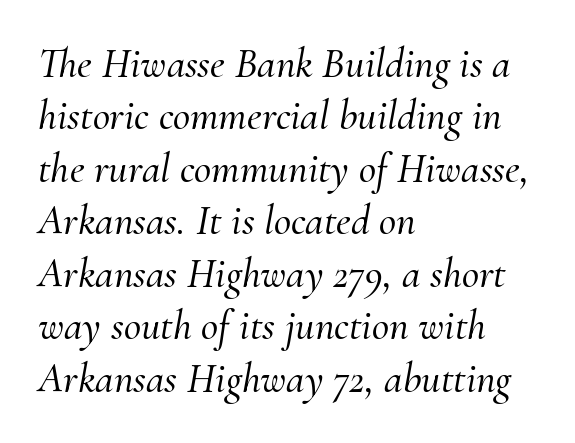
The image shows 42 px serif type, italic (leaning right); set left-aligned, normal line spacing (1.25x), normal letter spacing, not underlined; medium stroke contrast and a small x-height.
